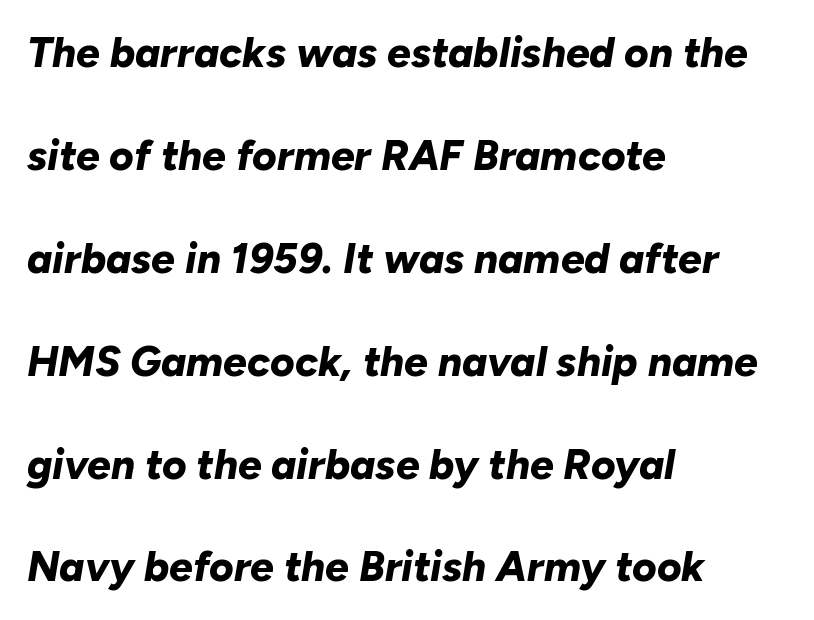
Line spacing here is loose. Spacing verdict: proportional, widths tailored to each character. Compared with ordinary roman type, these characters are visibly tilted. These words are printed bold, with thick strokes throughout. This rendering leaves character spacing at its baseline value.
